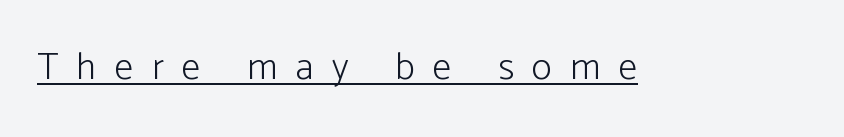
Stroke terminals: plain, sans-serif. The weight tops out at a normal text grade. A rule runs beneath these lines of type. Proportional: the letters do not fall into vertical columns.
